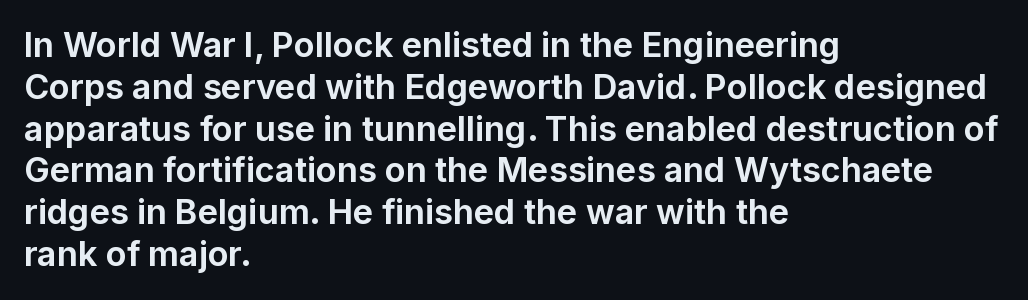
{"serif": "no", "italic": "no", "bold": "yes", "weight": "bold", "width": "normal", "stroke_contrast": "low", "x_height": "medium", "monospaced": "no", "underline": "no", "align": "left", "line_spacing_ratio": 1.23, "letter_spacing": "normal", "letter_spacing_em": 0.0, "glyph_px": 34}
